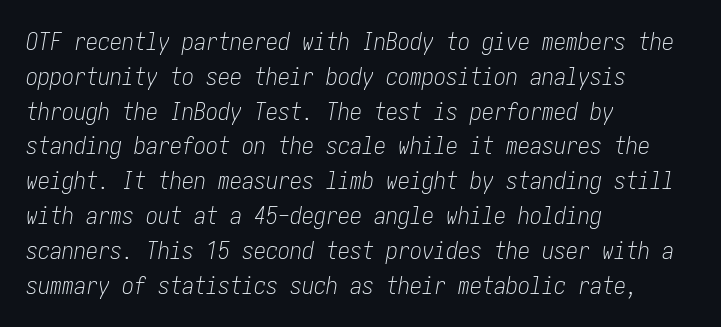
Words float on clear page, feet unadorned. Interline gaps are of average width in this sample. In CSS terms this would be text-align: left. How are the letters spaced? Ordinarily, with no added tracking.
